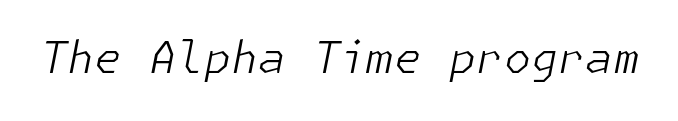
The image shows 44 px light type, italic (leaning right); set normal letter spacing, not underlined; low stroke contrast and a medium x-height.
